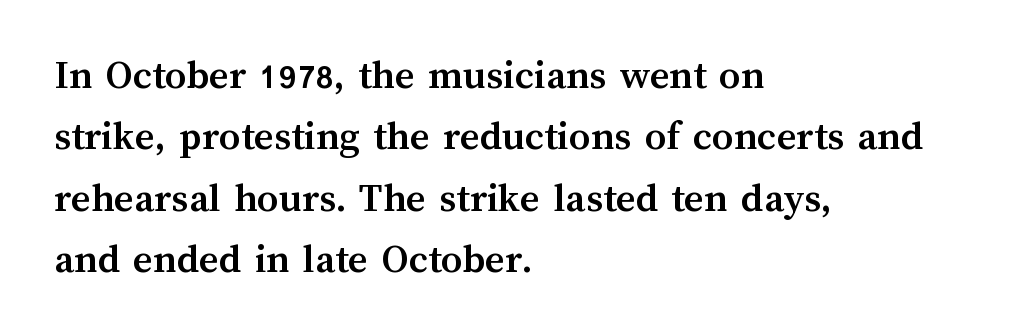
Q: Is the text bold? A: Yes.
Q: Is the text italic (slanted)? A: No, it is upright.
Q: Is the text underlined? A: No.
Q: How is the paragraph aligned? A: Left-aligned.
Q: Is the spacing between letters normal or unusually wide? A: Normal.
Q: Is the spacing between lines tight, normal or loose? A: Normal.
Q: Width (condensed, normal, or wide)? A: Normal.
Q: Stroke contrast? A: Medium.
Q: x-height? A: Medium.
Q: Monospaced? A: No.
